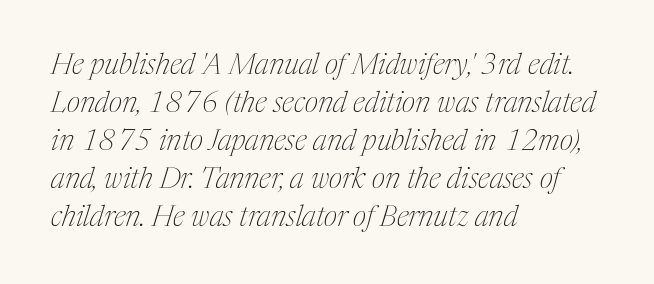
Q: Is the text bold? A: No.
Q: Is the text italic (slanted)? A: Yes, it leans right by about 17 degrees.
Q: Is the typeface a serif or a sans-serif typeface? A: Serif.
Q: Is the text underlined? A: No.
Q: How is the paragraph aligned? A: Left-aligned.
Q: Is the spacing between letters normal or unusually wide? A: Normal.
Q: Is the spacing between lines tight, normal or loose? A: Normal.
Q: Width (condensed, normal, or wide)? A: Condensed.
Q: Stroke contrast? A: Medium.
Q: x-height? A: Medium.
Q: Monospaced? A: No.
